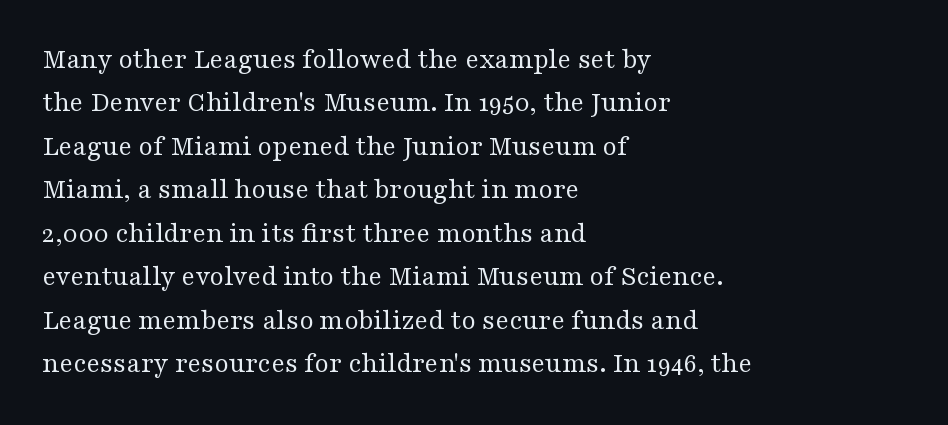
The image shows 29 px regular-weight, wide serif type, upright; set left-aligned, normal line spacing (1.5x), normal letter spacing, not underlined; medium stroke contrast and a medium x-height.
